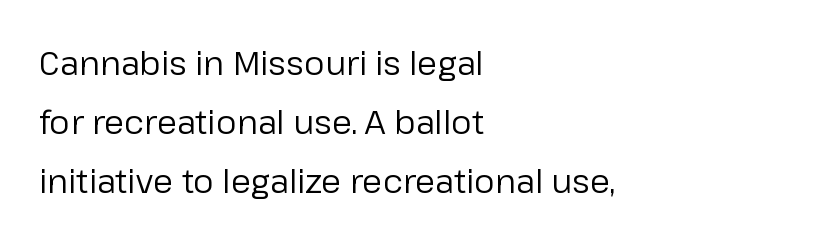
The image shows 33 px regular-weight sans-serif type, upright; set left-aligned, line spacing 1.79x, normal letter spacing, not underlined; low stroke contrast and a medium x-height.
